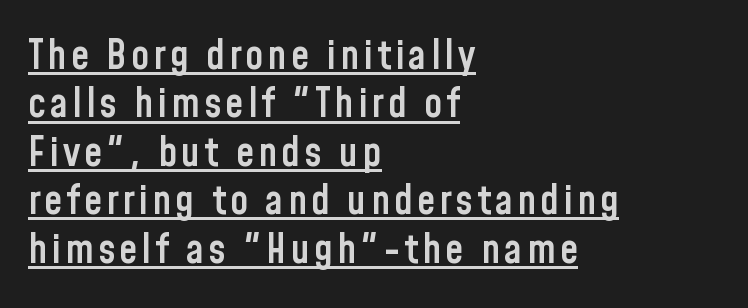
{"serif": "no", "italic": "no", "bold": "semi", "weight": "semibold", "width": "condensed", "stroke_contrast": "low", "x_height": "medium", "monospaced": "no", "underline": "yes", "align": "left", "line_spacing_ratio": 1.18, "glyph_px": 41}
